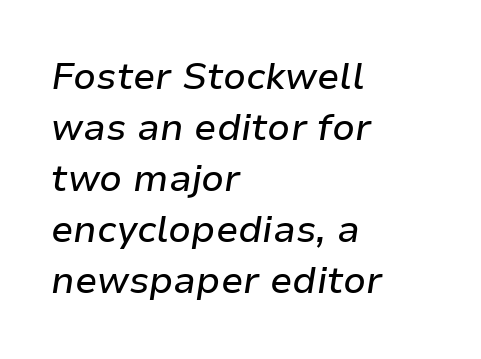
{"italic": "yes", "lean": "right", "slant_degrees": 9, "width": "normal", "stroke_contrast": "low", "x_height": "medium", "monospaced": "no", "underline": "no", "align": "left", "line_spacing": "normal", "line_spacing_ratio": 1.38, "letter_spacing": "normal", "letter_spacing_em": 0.0, "glyph_px": 37}
